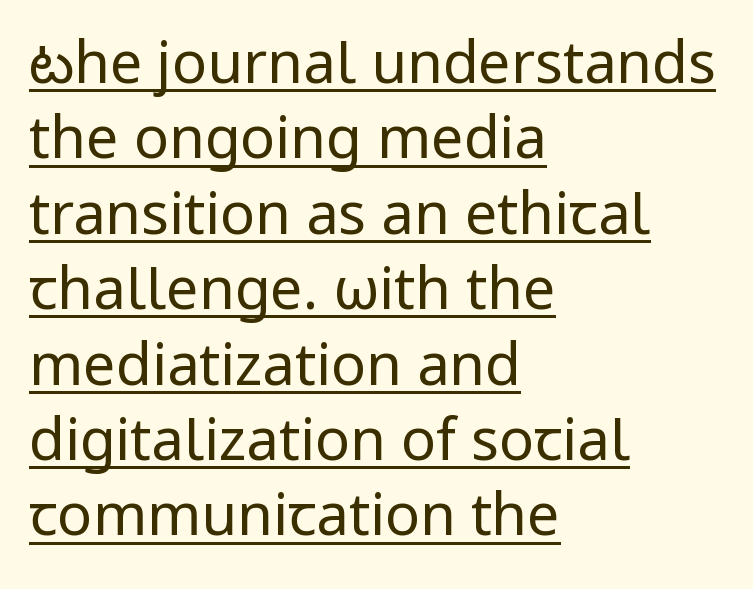
The image shows 58 px regular-weight sans-serif type, upright; set left-aligned, normal line spacing (1.3x), normal letter spacing, underlined; low stroke contrast and a medium x-height.
